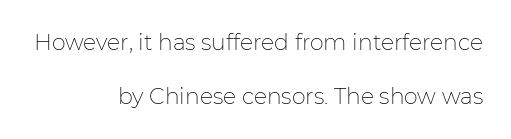
Q: Is the text bold? A: No.
Q: Is the text italic (slanted)? A: No, it is upright.
Q: Is the text underlined? A: No.
Q: How is the paragraph aligned? A: Right-aligned.
Q: Is the spacing between letters normal or unusually wide? A: Normal.
Q: Is the spacing between lines tight, normal or loose? A: Loose.
